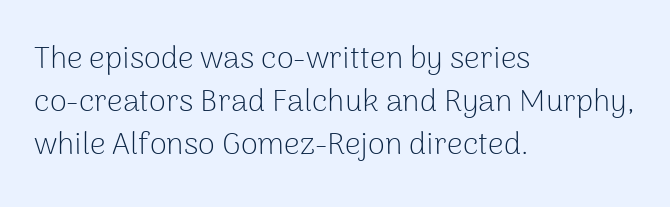
The passage is arranged the way most books set body copy — flush left. The typography opts for an upright posture over an oblique one. The letters look calm and open, with moderate or lighter stems. The specimen omits any rule beneath the text block's lines. These lines are composed in type without serifs. How are the letters spaced? Ordinarily, with no added tracking.
